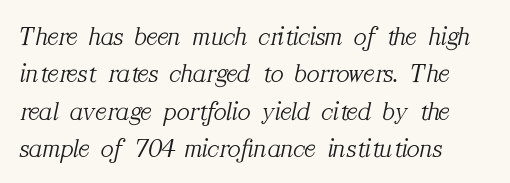
Q: Is the text bold? A: No.
Q: Is the text italic (slanted)? A: Yes, it leans right by about 12 degrees.
Q: Is the text underlined? A: No.
Q: How is the paragraph aligned? A: Left-aligned.
Q: Is the spacing between letters normal or unusually wide? A: Normal.
Q: Is the spacing between lines tight, normal or loose? A: Normal.
